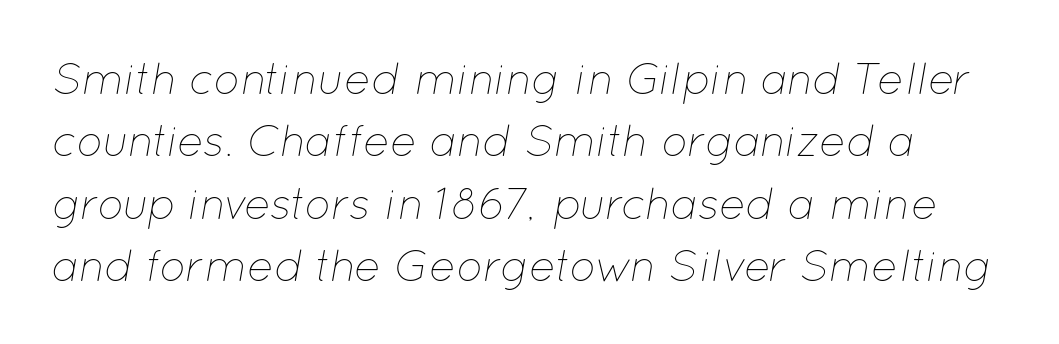
How would I describe the line gaps? Plain and ordinary. The face used here is proportionally spaced, like ordinary book or web type. The area under the type is left untouched. There's an unmistakable incline to the writing here.
